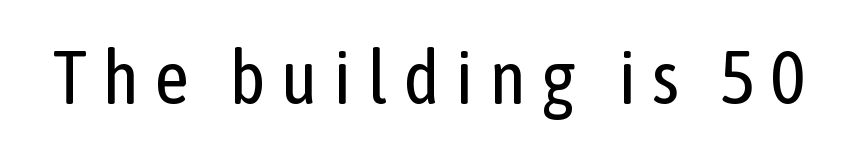
These lines are composed in type without serifs. The face used here is proportionally spaced, like ordinary book or web type. Italic: no, the glyphs are upright roman. Is the type heavy? It reads as light-to-regular instead. Letter spacing: wide. Plain, unruled lines of type.
